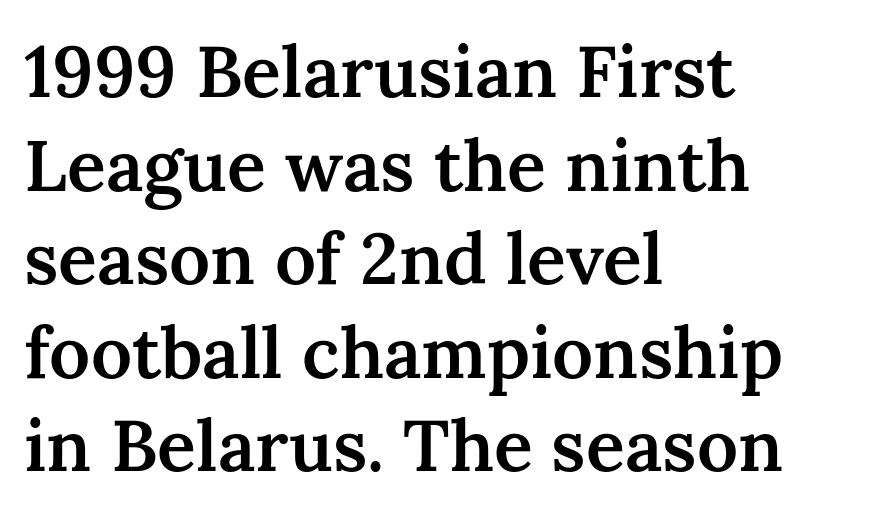
Does the weight exceed regular? Yes, but only to semibold. A typesetter would call this leading conventional body-copy spacing. How are the letters spaced? Ordinarily, with no added tracking. The paragraph shown leans on its left margin. A typesetter would call this proportional, since set widths differ per character.
